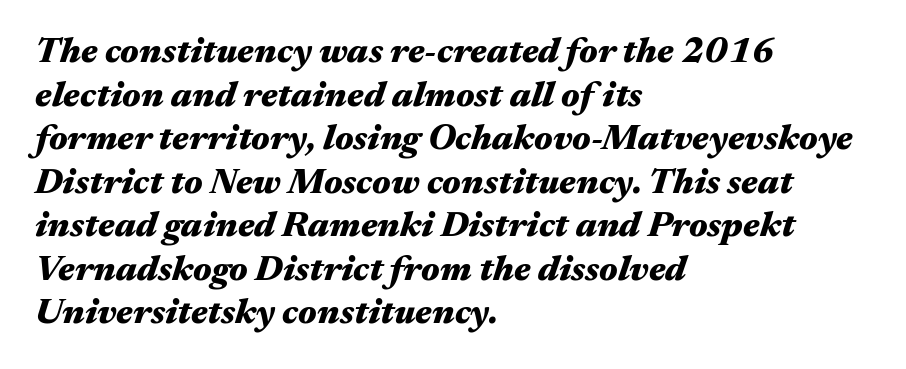
Nobody touched the tracking dial on this one. The sample has been set heavy, in full bold. In CSS terms this would be text-align: left. The letters advance in unequal steps, a hallmark of proportional type.
